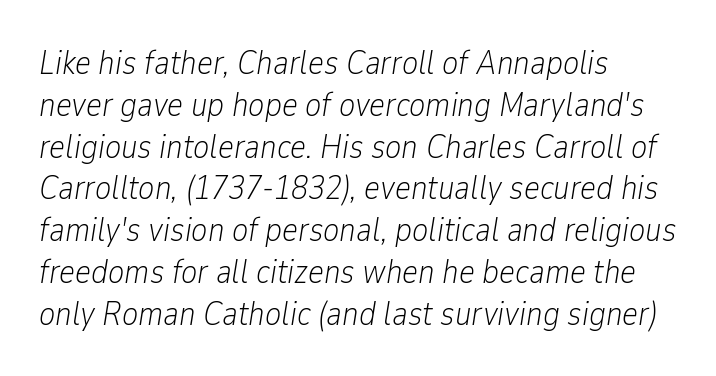
{"italic": "yes", "lean": "right", "slant_degrees": 9, "bold": "no", "weight": "light", "width": "condensed", "stroke_contrast": "low", "x_height": "medium", "monospaced": "no", "underline": "no", "align": "left", "line_spacing_ratio": 1.23, "letter_spacing": "normal", "letter_spacing_em": 0.0, "glyph_px": 34}
